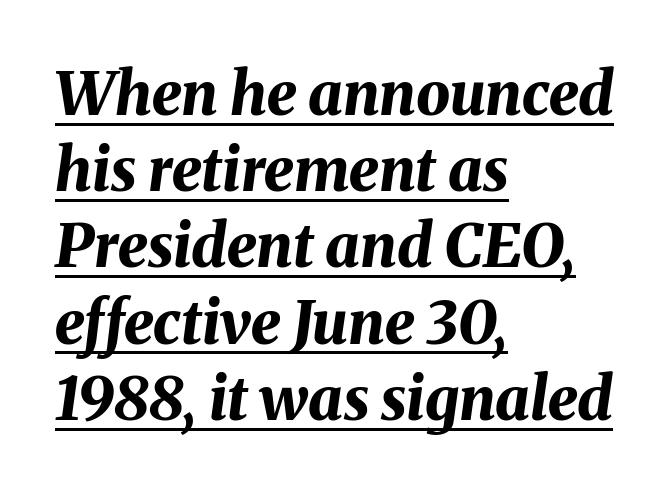
The image shows 60 px bold type, italic (leaning right); set left-aligned, normal line spacing (1.27x), normal letter spacing, underlined; medium stroke contrast and a medium x-height.
